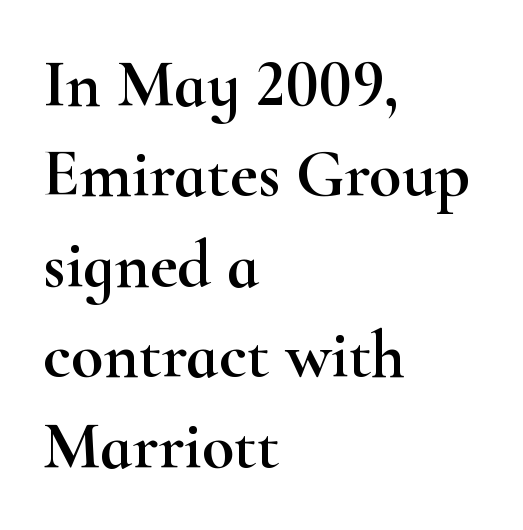
The image shows 67 px wide serif type, upright; set left-aligned, normal line spacing (1.35x), normal letter spacing, not underlined; high stroke contrast and a small x-height.
